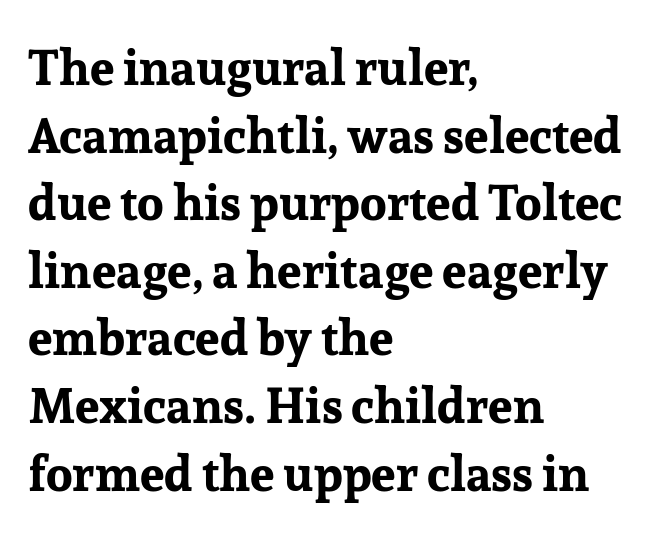
The image shows 49 px bold serif type, upright; set left-aligned, normal line spacing (1.38x), normal letter spacing, not underlined; low stroke contrast and a medium x-height.
